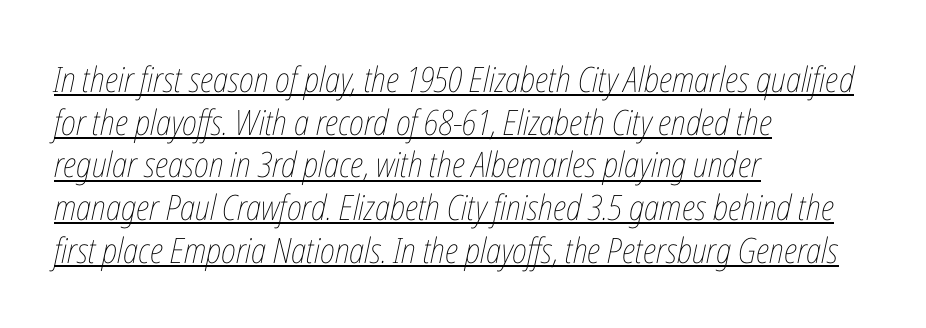
The image shows 35 px thin, condensed type, italic (leaning right); set left-aligned, line spacing 1.22x, normal letter spacing, underlined; low stroke contrast and a medium x-height.
